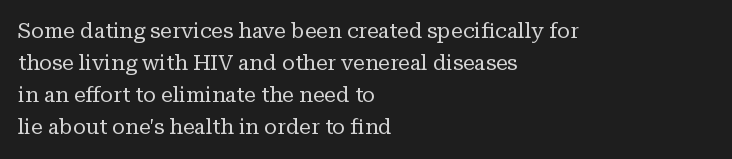
{"italic": "no", "bold": "no", "underline": "no", "align": "left", "line_spacing": "normal", "line_spacing_ratio": 1.53, "letter_spacing": "normal", "letter_spacing_em": 0.0, "glyph_px": 21}
